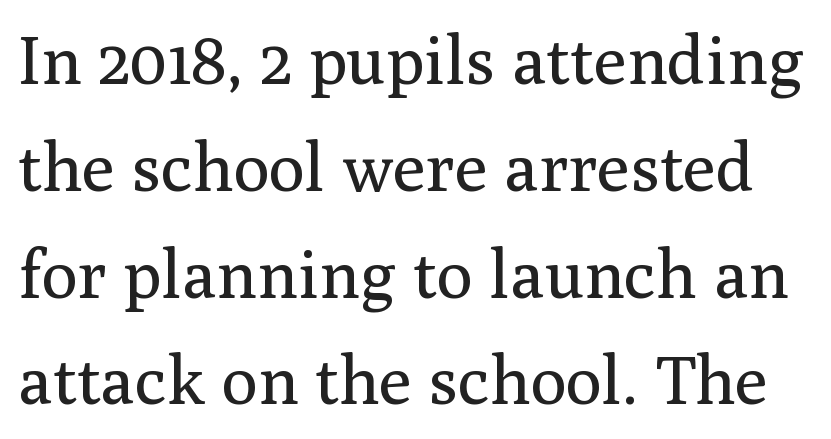
Q: Is the text bold? A: No.
Q: Is the text italic (slanted)? A: No, it is upright.
Q: Is the typeface a serif or a sans-serif typeface? A: Serif.
Q: Is the text underlined? A: No.
Q: Is the spacing between letters normal or unusually wide? A: Normal.
Q: Is the spacing between lines tight, normal or loose? A: Normal.
Q: Width (condensed, normal, or wide)? A: Normal.
Q: Stroke contrast? A: Medium.
Q: x-height? A: Medium.
Q: Monospaced? A: No.
